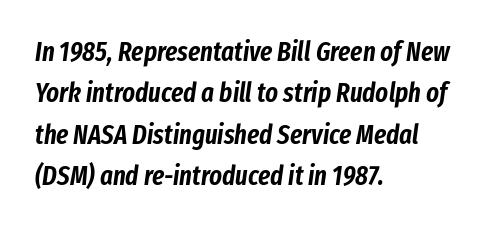
Q: Is the text italic (slanted)? A: Yes, it leans right by about 8 degrees.
Q: Is the text underlined? A: No.
Q: How is the paragraph aligned? A: Left-aligned.
Q: Is the spacing between letters normal or unusually wide? A: Normal.
Q: Is the spacing between lines tight, normal or loose? A: Normal.
